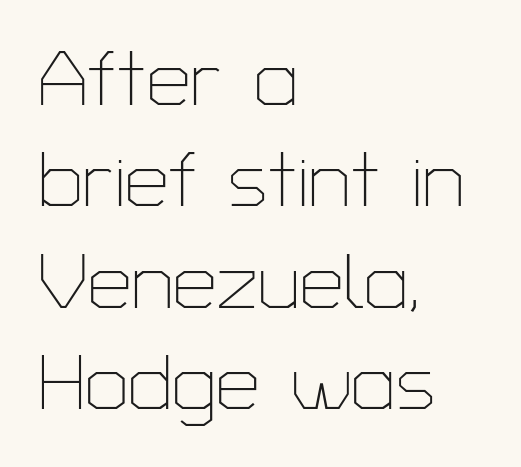
The image shows 78 px thin sans-serif type, upright; set left-aligned, normal line spacing (1.3x), normal letter spacing, not underlined; low stroke contrast and a medium x-height.
